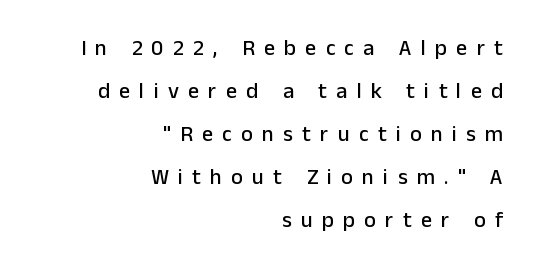
Q: Is the text italic (slanted)? A: No, it is upright.
Q: Is the text underlined? A: No.
Q: How is the paragraph aligned? A: Right-aligned.
Q: Is the spacing between letters normal or unusually wide? A: Unusually wide.
Q: Is the spacing between lines tight, normal or loose? A: Loose.
